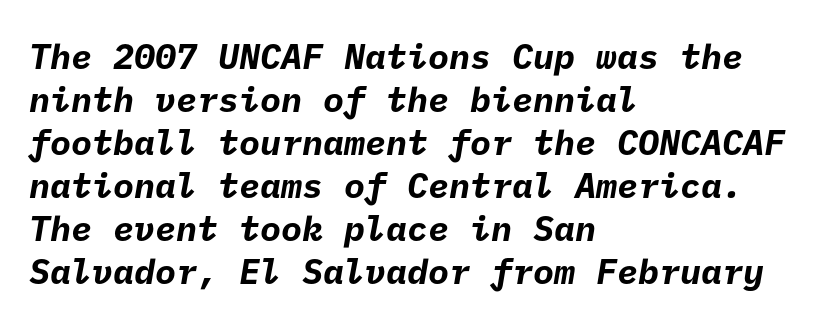
The image shows 35 px bold sans-serif type; set left-aligned, line spacing 1.23x, normal letter spacing, not underlined; low stroke contrast and a medium x-height.
